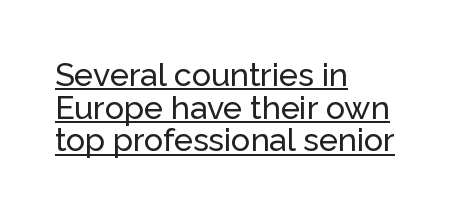
{"serif": "no", "italic": "no", "width": "normal", "stroke_contrast": "low", "x_height": "medium", "monospaced": "no", "underline": "yes", "align": "left", "line_spacing": "tight", "line_spacing_ratio": 1.02, "letter_spacing": "normal", "letter_spacing_em": 0.0, "glyph_px": 32}
